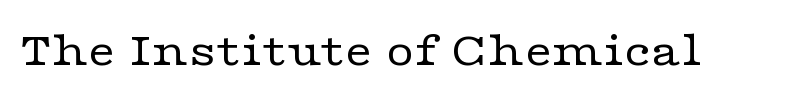
The image shows 49 px regular-weight, wide serif type, upright; set normal letter spacing, not underlined; low stroke contrast and a medium x-height.
